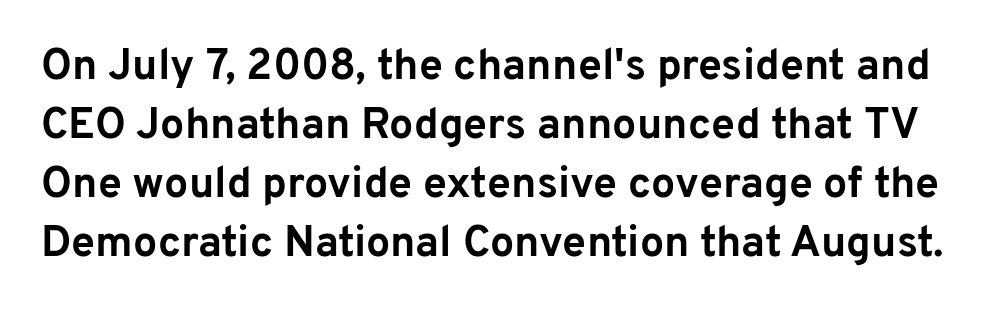
The rendering keeps characters at their native spacing. No word sits above an underline. Designer's note — italics off, roman on. Look at the stroke-to-counter ratio: heavy, a bold. The characters display no serif detailing; their extremities are plain. The block of text has a typical density, with ordinary space between rows.
